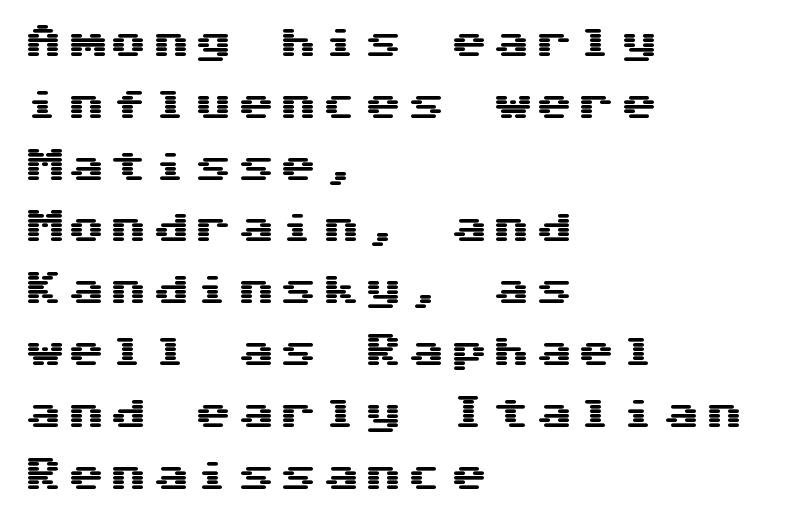
Q: Is the text italic (slanted)? A: No, it is upright.
Q: Is the typeface a serif or a sans-serif typeface? A: Sans-serif.
Q: Is the text underlined? A: No.
Q: How is the paragraph aligned? A: Left-aligned.
Q: Is the spacing between lines tight, normal or loose? A: Normal.
Q: Width (condensed, normal, or wide)? A: Wide.
Q: Stroke contrast? A: Medium.
Q: x-height? A: Medium.
Q: Monospaced? A: Yes.
